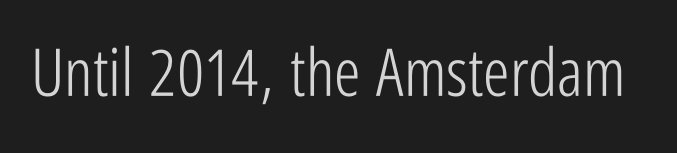
Q: Is the text bold? A: No.
Q: Is the text italic (slanted)? A: No, it is upright.
Q: Is the typeface a serif or a sans-serif typeface? A: Sans-serif.
Q: Is the text underlined? A: No.
Q: Is the spacing between letters normal or unusually wide? A: Normal.
Q: Width (condensed, normal, or wide)? A: Condensed.
Q: Stroke contrast? A: Low.
Q: x-height? A: Medium.
Q: Monospaced? A: No.
